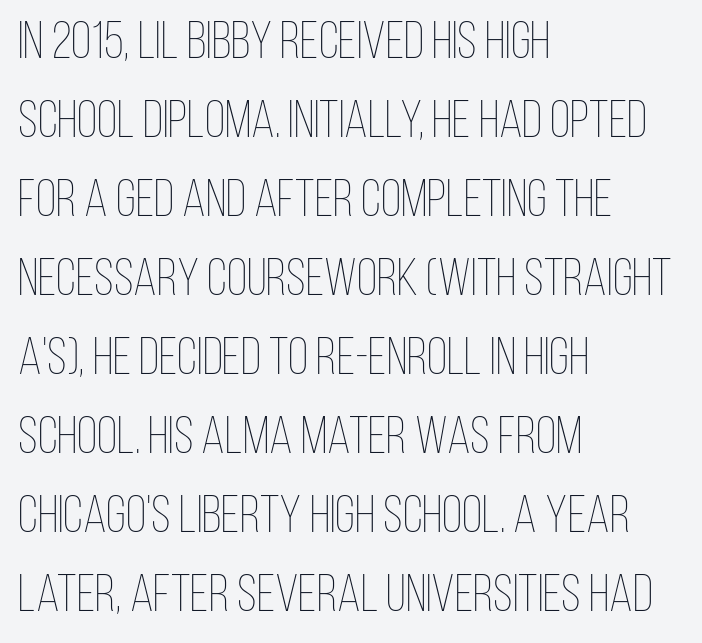
{"italic": "no", "bold": "no", "weight": "thin", "width": "condensed", "stroke_contrast": "low", "x_height": "large", "monospaced": "no", "underline": "no", "align": "left", "line_spacing": "normal", "line_spacing_ratio": 1.49, "letter_spacing": "normal", "letter_spacing_em": 0.0, "glyph_px": 53}
